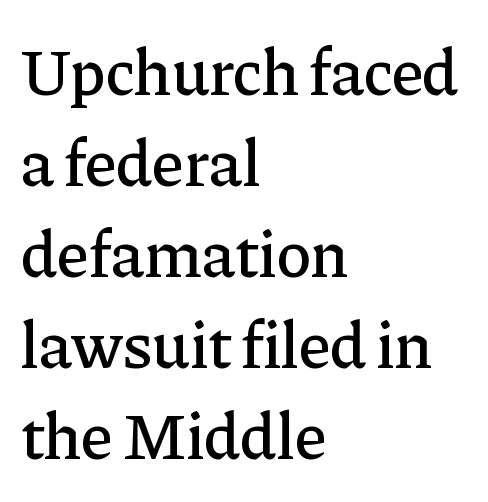
{"serif": "yes", "italic": "no", "width": "normal", "stroke_contrast": "low", "x_height": "medium", "monospaced": "no", "underline": "no", "align": "left", "line_spacing": "normal", "line_spacing_ratio": 1.38, "letter_spacing": "normal", "letter_spacing_em": 0.0, "glyph_px": 66}
